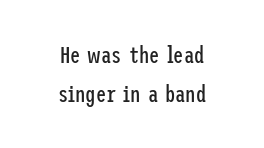
The image shows 23 px text type, upright; set centered, normal line spacing (1.69x), normal letter spacing, not underlined.
